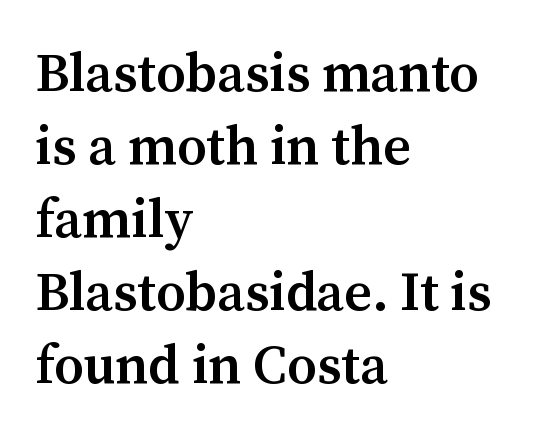
{"serif": "yes", "italic": "no", "bold": "semi", "weight": "semibold", "width": "normal", "stroke_contrast": "medium", "x_height": "medium", "monospaced": "no", "underline": "no", "align": "left", "line_spacing": "normal", "line_spacing_ratio": 1.35, "letter_spacing": "normal", "letter_spacing_em": 0.0, "glyph_px": 54}
